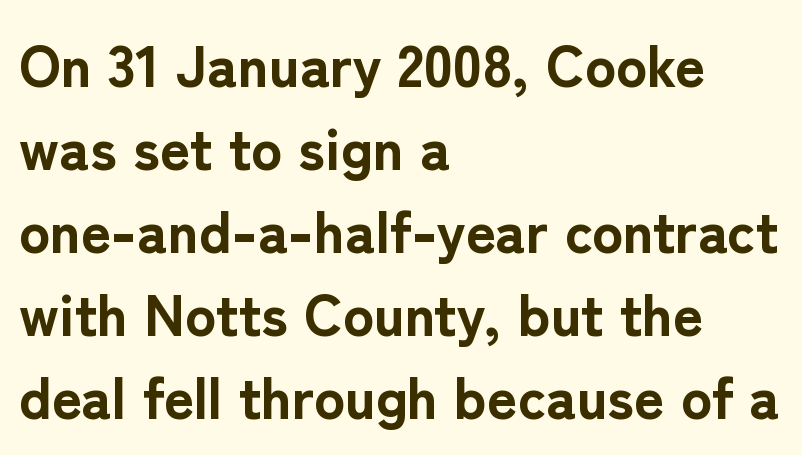
Left-aligned paragraph, ragged on the right. Here the designer chose a conventional face with non-uniform glyph widths. Nothing unusual about the tracking: characters are spaced as the font intends. Compared with typical paragraphs, the rows here are spaced about the same.
